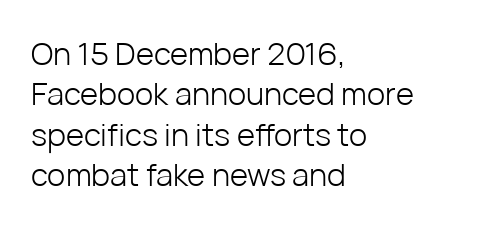
Here the designer chose a conventional face with non-uniform glyph widths. Notice how the stems are strictly vertical — no italics here. Heaviness? Minimal to ordinary, like unemphasized prose. Typeset ragged right — the left edge is the straight one. Note: no serifs on the glyphs.
